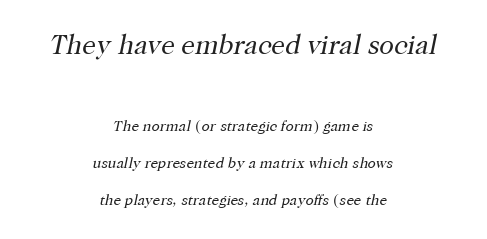
Q: Is the text bold? A: No.
Q: Is the text italic (slanted)? A: Yes, it leans right by about 12 degrees.
Q: Is the text underlined? A: No.
Q: How is the paragraph aligned? A: Centered.
Q: Is the spacing between letters normal or unusually wide? A: Normal.
Q: Is the spacing between lines tight, normal or loose? A: Loose.
Q: Which block of text is set in a larger size, the first (top) or the second (bottom)? A: The first (top) one.
